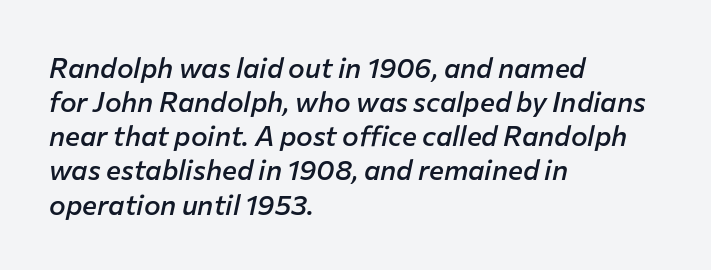
The image shows 28 px semibold type, italic (leaning right); set left-aligned, line spacing 1.22x, normal letter spacing, not underlined; low stroke contrast and a medium x-height.
